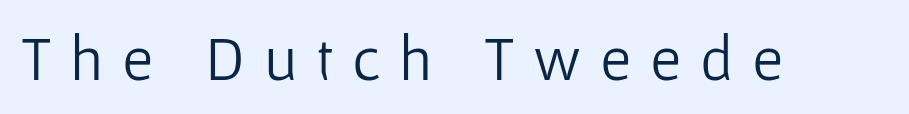
{"serif": "no", "italic": "no", "bold": "no", "weight": "light", "width": "normal", "stroke_contrast": "low", "x_height": "medium", "monospaced": "no", "underline": "no", "letter_spacing": "wide", "letter_spacing_em": 0.29, "glyph_px": 64}
